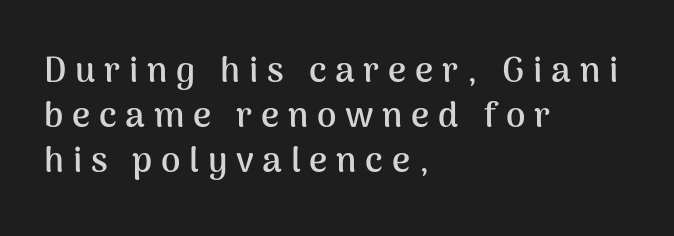
Characters follow at a spacing far wider than the type designer built in. Caption: multi-line text, flush left, ragged right. Character widths vary here, with narrow letters taking less room than wide ones. The face used here is a sans, in the tradition of grotesques and geometrics. Does the leading feel generous? No, just average. Tall strokes in this sample are plumb rather than angled.
